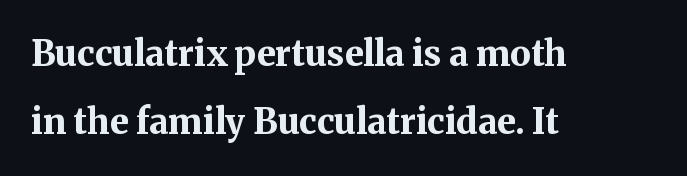
The image shows 35 px bold serif type, upright; set left-aligned, loose line spacing (1.95x), normal letter spacing, not underlined; medium stroke contrast and a medium x-height.
